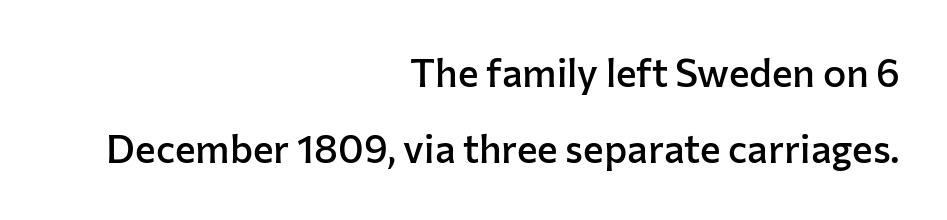
Q: Is the text bold? A: Semi-bold.
Q: Is the text italic (slanted)? A: No, it is upright.
Q: Is the typeface a serif or a sans-serif typeface? A: Sans-serif.
Q: Is the text underlined? A: No.
Q: How is the paragraph aligned? A: Right-aligned.
Q: Is the spacing between letters normal or unusually wide? A: Normal.
Q: Is the spacing between lines tight, normal or loose? A: Loose.
Q: Width (condensed, normal, or wide)? A: Normal.
Q: Stroke contrast? A: Low.
Q: x-height? A: Medium.
Q: Monospaced? A: No.
